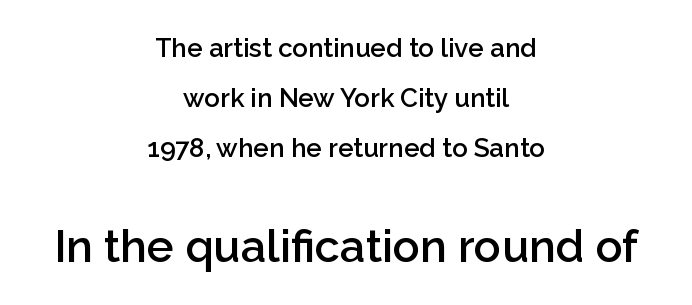
{"serif": "no", "italic": "no", "bold": "semi", "weight": "semibold", "width": "normal", "stroke_contrast": "low", "x_height": "medium", "monospaced": "no", "underline": "no", "align": "center", "line_spacing": "loose", "line_spacing_ratio": 1.93, "letter_spacing": "normal", "letter_spacing_em": 0.0, "larger_block": "second", "size_ratio": 1.73, "glyph_px": 45}
